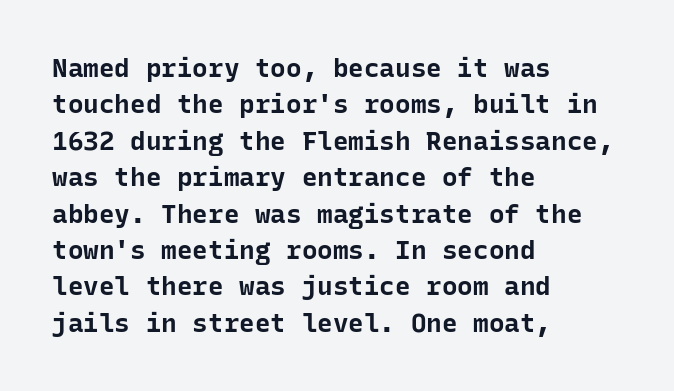
{"italic": "no", "bold": "yes", "underline": "no", "align": "left", "line_spacing": "normal", "line_spacing_ratio": 1.4, "letter_spacing": "normal", "letter_spacing_em": 0.0, "glyph_px": 26}
